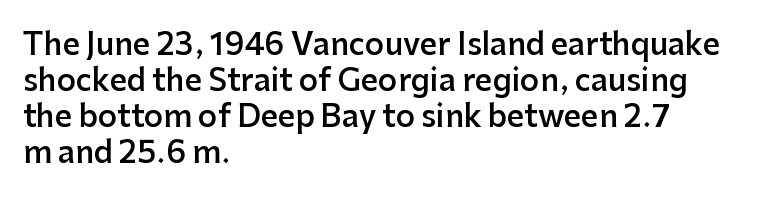
The image shows 30 px semibold sans-serif type, upright; set left-aligned, line spacing 1.2x, normal letter spacing, not underlined; low stroke contrast and a medium x-height.
